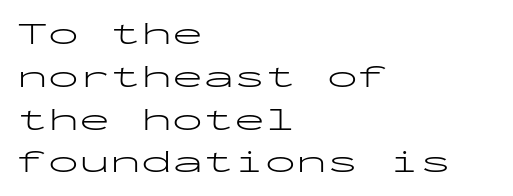
The image shows 31 px light, wide sans-serif type, upright, monospaced; set left-aligned, normal line spacing (1.38x), normal letter spacing, not underlined; low stroke contrast and a medium x-height.
